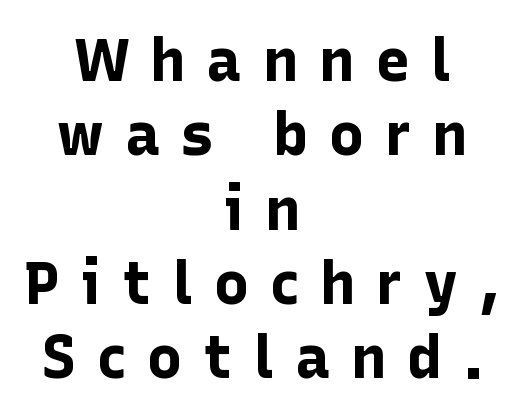
Q: Is the text bold? A: Yes.
Q: Is the text italic (slanted)? A: No, it is upright.
Q: Is the typeface a serif or a sans-serif typeface? A: Sans-serif.
Q: Is the text underlined? A: No.
Q: How is the paragraph aligned? A: Centered.
Q: Is the spacing between letters normal or unusually wide? A: Unusually wide.
Q: Is the spacing between lines tight, normal or loose? A: Normal.
Q: Width (condensed, normal, or wide)? A: Normal.
Q: Stroke contrast? A: Low.
Q: x-height? A: Medium.
Q: Monospaced? A: No.
